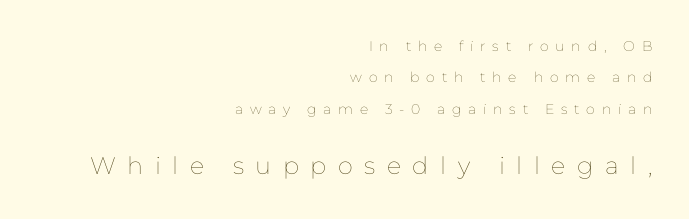
Type size steps up from the first block to the second. Airy leading. The setting favours the right margin, as signatures and pull-quotes sometimes do. Notice how the stems are strictly vertical — no italics here.
